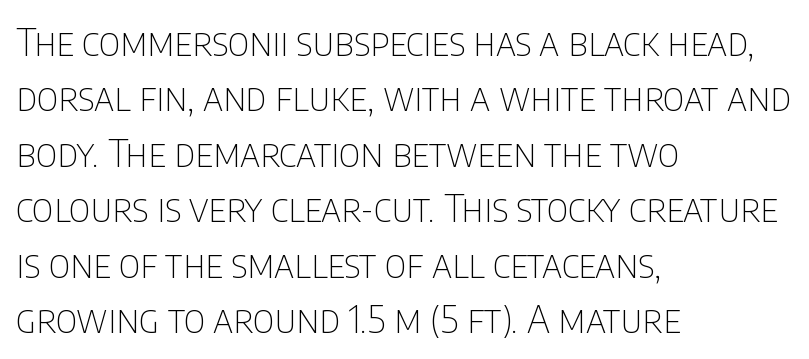
The image shows 38 px thin, condensed sans-serif type, upright; set left-aligned, normal line spacing (1.46x), normal letter spacing, not underlined; low stroke contrast and a large x-height.
